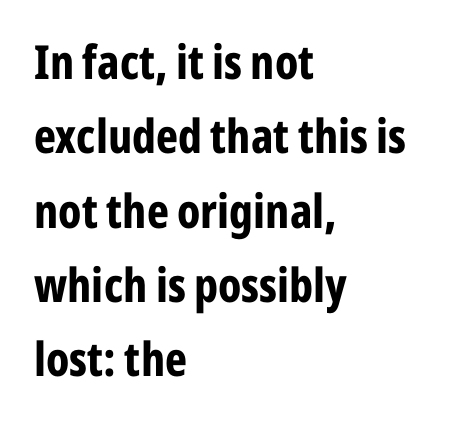
The image shows 47 px bold, condensed sans-serif type, upright; set left-aligned, normal line spacing (1.58x), normal letter spacing, not underlined; low stroke contrast and a medium x-height.
